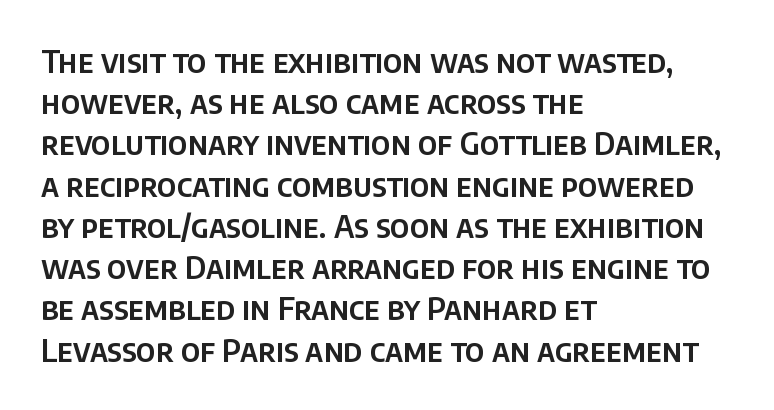
{"serif": "no", "italic": "no", "width": "normal", "stroke_contrast": "low", "x_height": "large", "monospaced": "no", "underline": "no", "align": "left", "line_spacing": "normal", "line_spacing_ratio": 1.33, "letter_spacing": "normal", "letter_spacing_em": 0.0, "glyph_px": 31}
